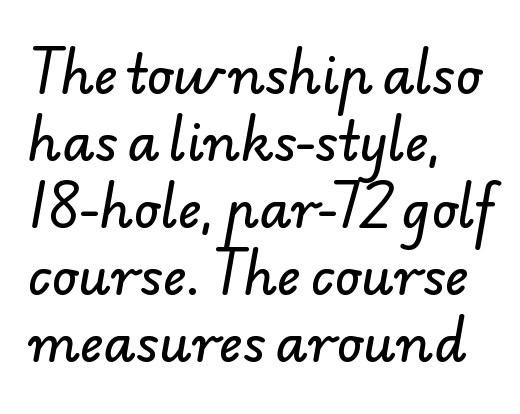
Q: Is the typeface a serif or a sans-serif typeface? A: Sans-serif.
Q: Is the text underlined? A: No.
Q: How is the paragraph aligned? A: Left-aligned.
Q: Is the spacing between letters normal or unusually wide? A: Normal.
Q: Is the spacing between lines tight, normal or loose? A: Normal.
Q: Width (condensed, normal, or wide)? A: Normal.
Q: Stroke contrast? A: Low.
Q: x-height? A: Small.
Q: Monospaced? A: No.
